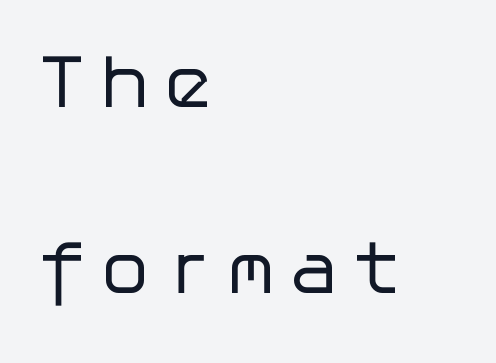
{"serif": "no", "italic": "no", "bold": "no", "weight": "regular", "width": "normal", "stroke_contrast": "low", "x_height": "medium", "underline": "no", "align": "left", "line_spacing": "loose", "line_spacing_ratio": 2.45, "glyph_px": 76}
